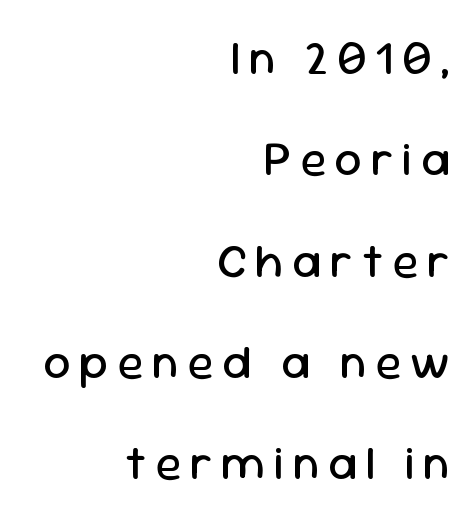
Q: Is the text bold? A: No.
Q: Is the text italic (slanted)? A: No, it is upright.
Q: Is the typeface a serif or a sans-serif typeface? A: Sans-serif.
Q: Is the text underlined? A: No.
Q: How is the paragraph aligned? A: Right-aligned.
Q: Is the spacing between lines tight, normal or loose? A: Loose.
Q: Width (condensed, normal, or wide)? A: Normal.
Q: Stroke contrast? A: Low.
Q: x-height? A: Medium.
Q: Monospaced? A: No.
